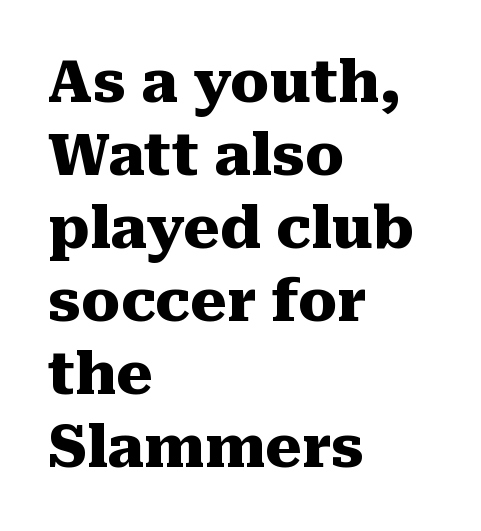
The image shows 58 px heavy serif type, upright; set left-aligned, normal line spacing (1.26x), normal letter spacing, not underlined; medium stroke contrast and a medium x-height.
